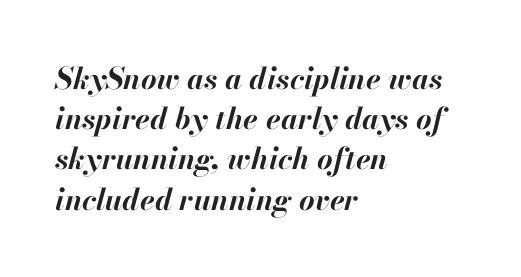
The rendering uses natural spacing where letterforms have individual widths. Each word holds together tightly as a unit, with standard inter-letter gaps. The passage shown is not underscored anywhere. These lines were composed using italics. Stroke thickness is high; the sample reads as a true bold. Each line starts at the same left margin while the right side varies.
